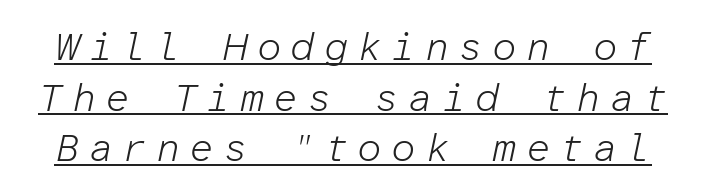
The image shows 39 px light type, italic (leaning right), monospaced; set normal line spacing (1.3x), unusually wide letter spacing (+0.23 em), underlined; low stroke contrast and a medium x-height.
